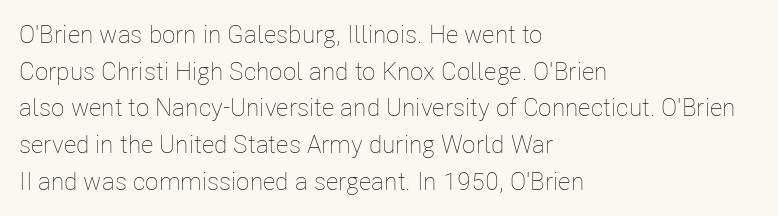
Weight: in the light-to-regular range. In CSS terms this would be text-align: left. The letters stand straight up with perfectly vertical stems. Each new line begins a customary step beneath the previous one. Characters follow at the spacing the type designer built in.
